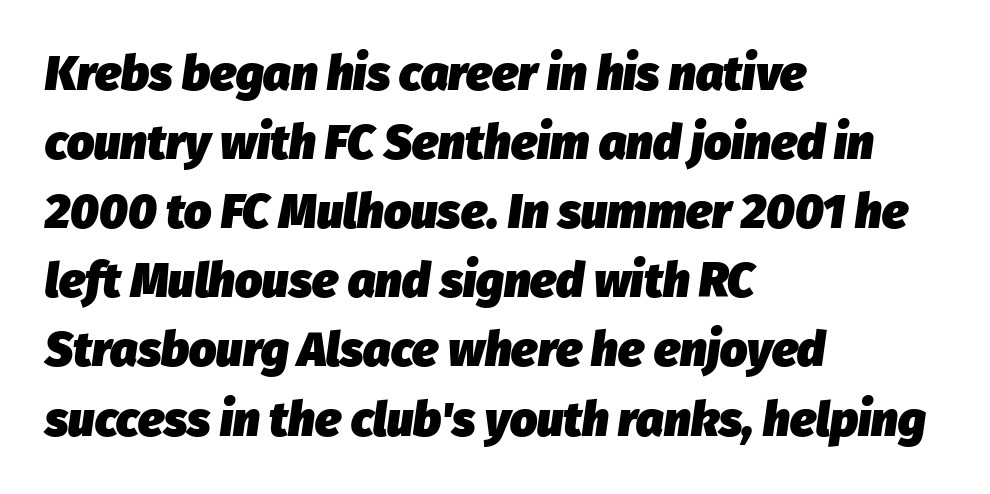
{"italic": "yes", "lean": "right", "slant_degrees": 8, "bold": "yes", "weight": "heavy", "width": "normal", "stroke_contrast": "low", "x_height": "medium", "monospaced": "no", "underline": "no", "align": "left", "line_spacing": "normal", "line_spacing_ratio": 1.44, "letter_spacing": "normal", "letter_spacing_em": 0.0, "glyph_px": 48}
